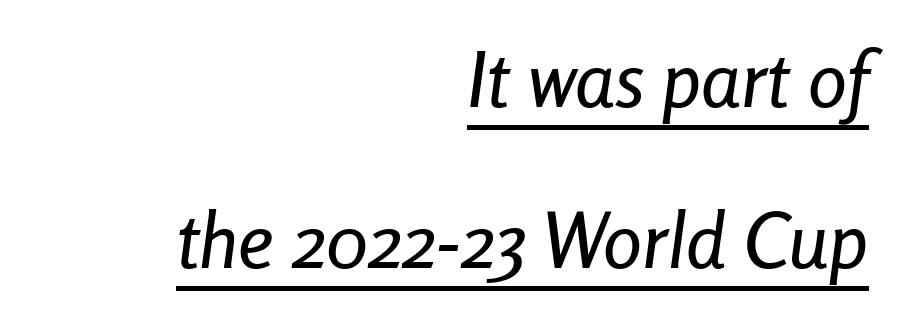
The typesetter chose a ragged-left arrangement here. Emphasis-style slanted type is in use. Characters follow at the spacing the type designer built in. Beneath each row of characters lies a ruled line. Proportional: the letters do not fall into vertical columns. The rendering uses a large line-height, opening up the rows.
